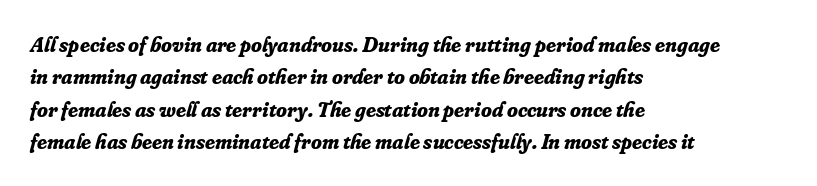
{"italic": "yes", "lean": "right", "slant_degrees": 16, "bold": "yes", "underline": "no", "align": "left", "line_spacing": "normal", "line_spacing_ratio": 1.47, "letter_spacing": "normal", "letter_spacing_em": 0.0, "glyph_px": 22}
